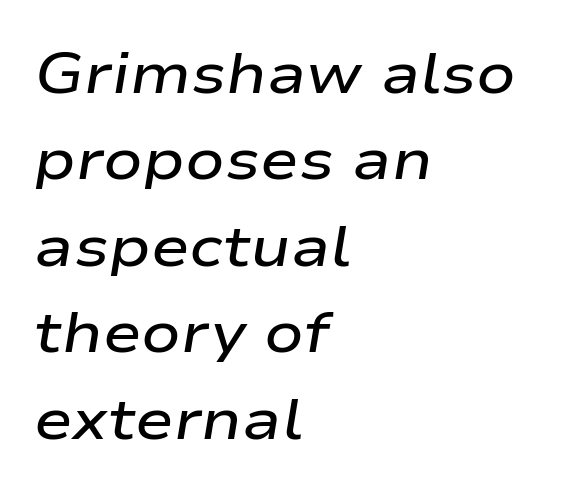
{"italic": "yes", "lean": "right", "slant_degrees": 9, "bold": "semi", "weight": "semibold", "width": "wide", "stroke_contrast": "low", "x_height": "medium", "monospaced": "no", "underline": "no", "align": "left", "line_spacing": "normal", "line_spacing_ratio": 1.49, "letter_spacing": "normal", "letter_spacing_em": 0.0, "glyph_px": 58}
